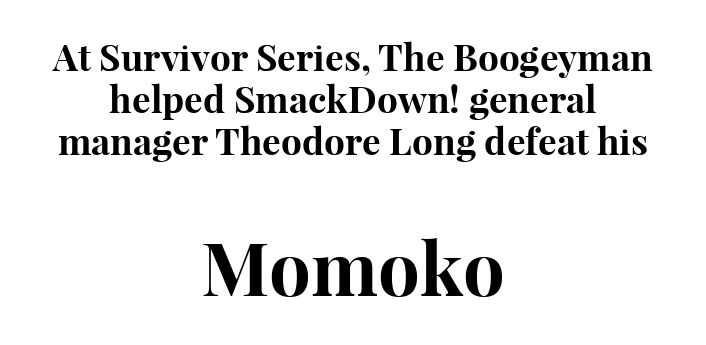
Q: Is the text bold? A: Yes.
Q: Is the text italic (slanted)? A: No, it is upright.
Q: Is the typeface a serif or a sans-serif typeface? A: Serif.
Q: Is the text underlined? A: No.
Q: How is the paragraph aligned? A: Centered.
Q: Is the spacing between letters normal or unusually wide? A: Normal.
Q: Is the spacing between lines tight, normal or loose? A: Tight.
Q: Which block of text is set in a larger size, the first (top) or the second (bottom)? A: The second (bottom) one.
Q: Width (condensed, normal, or wide)? A: Normal.
Q: Stroke contrast? A: High.
Q: x-height? A: Medium.
Q: Monospaced? A: No.
